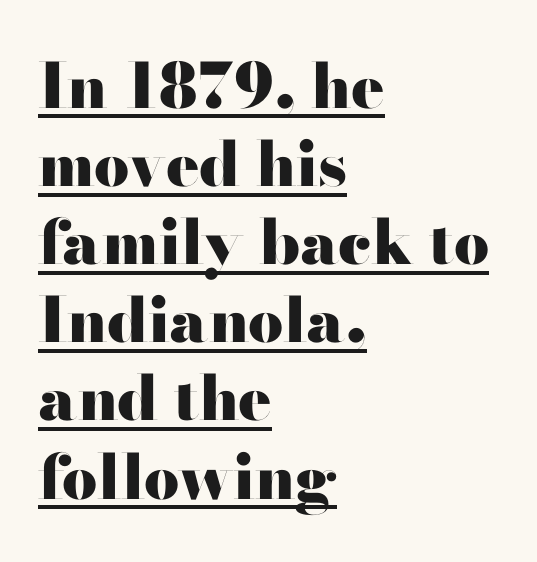
The image shows 62 px heavy, wide sans-serif type, upright; set left-aligned, normal line spacing (1.26x), normal letter spacing, underlined; high stroke contrast and a small x-height.
